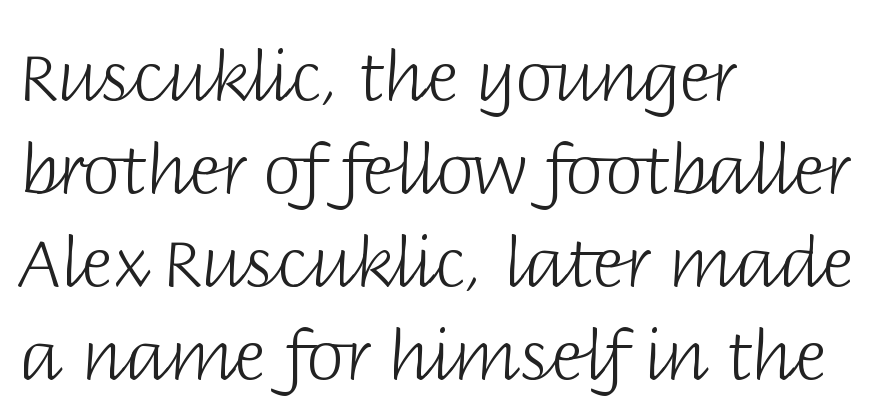
{"serif": "no", "italic": "no", "bold": "no", "weight": "light", "width": "normal", "stroke_contrast": "low", "x_height": "large", "monospaced": "no", "underline": "no", "align": "left", "line_spacing": "normal", "line_spacing_ratio": 1.37, "letter_spacing": "normal", "letter_spacing_em": 0.0, "glyph_px": 68}
